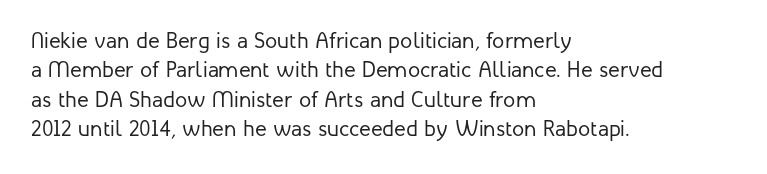
The image shows 22 px text type, upright; set left-aligned, normal line spacing (1.34x), normal letter spacing, not underlined.
